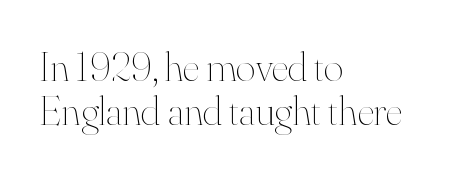
The image shows 42 px thin type, upright; set left-aligned, tight line spacing (1.05x), normal letter spacing, not underlined; high stroke contrast and a small x-height.
